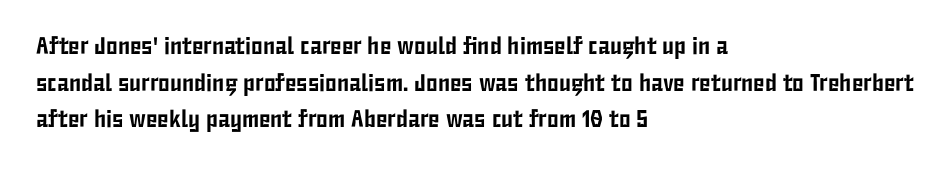
The image shows 24 px text type, upright; set left-aligned, normal line spacing (1.53x), normal letter spacing, not underlined.
